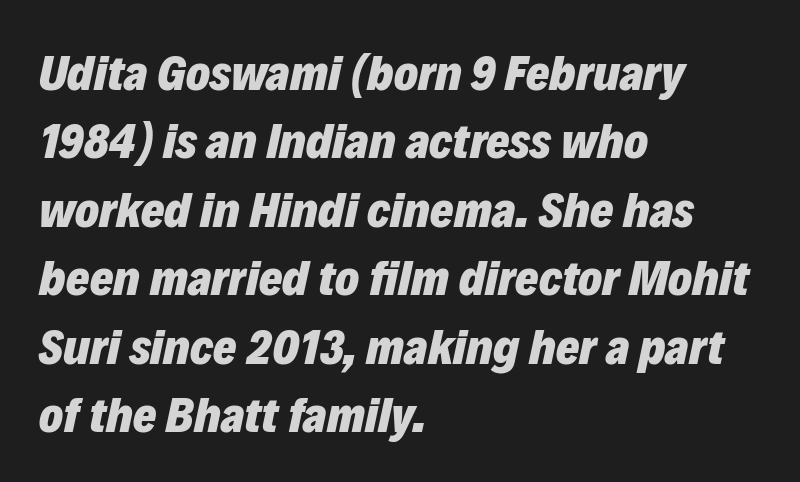
{"italic": "yes", "lean": "right", "slant_degrees": 12, "bold": "yes", "weight": "heavy", "width": "normal", "stroke_contrast": "low", "x_height": "medium", "monospaced": "no", "underline": "no", "align": "left", "line_spacing": "normal", "line_spacing_ratio": 1.37, "letter_spacing": "normal", "letter_spacing_em": 0.0, "glyph_px": 50}
